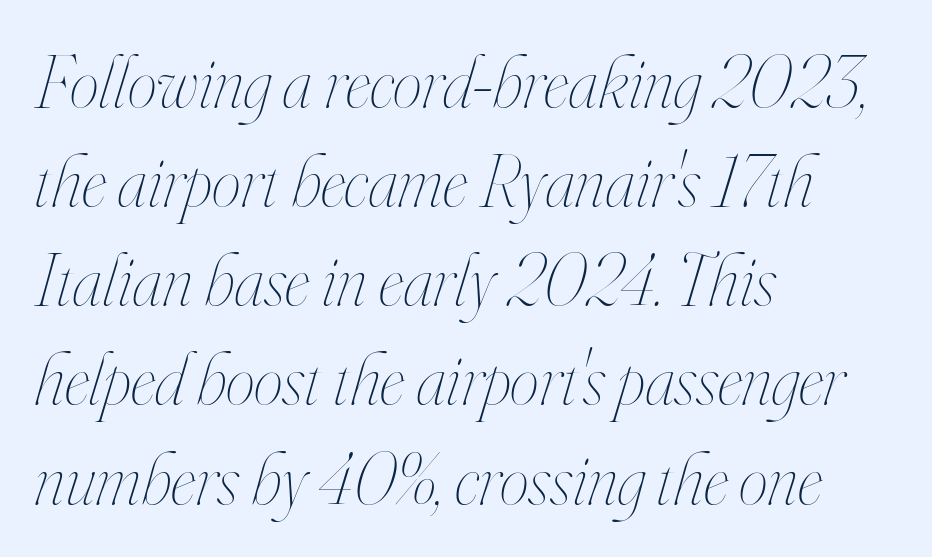
This sample uses plain, unmodified letter spacing. Each new line begins a customary step beneath the previous one. The lines in this sample share a left origin and differ only in where they stop. The area under the type is left untouched. The face used here has a pronounced slope to its letters.
